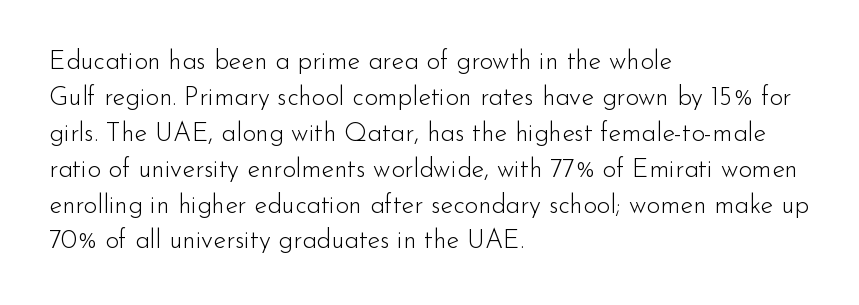
The image shows 26 px text type, upright; set left-aligned, normal line spacing (1.38x), normal letter spacing, not underlined.
